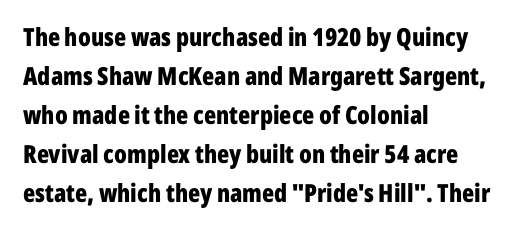
The image shows 25 px bold type, upright; set left-aligned, normal line spacing (1.56x), normal letter spacing, not underlined.
